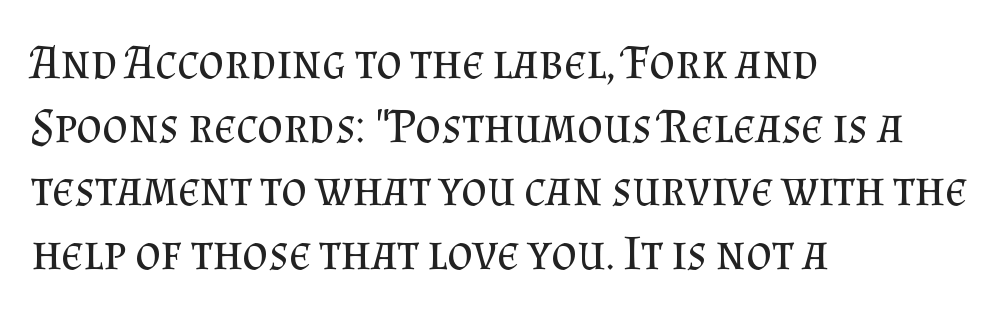
Q: Is the text bold? A: No.
Q: Is the text italic (slanted)? A: No, it is upright.
Q: Is the typeface a serif or a sans-serif typeface? A: Serif.
Q: Is the text underlined? A: No.
Q: How is the paragraph aligned? A: Left-aligned.
Q: Is the spacing between letters normal or unusually wide? A: Normal.
Q: Is the spacing between lines tight, normal or loose? A: Normal.
Q: Width (condensed, normal, or wide)? A: Normal.
Q: Stroke contrast? A: Medium.
Q: x-height? A: Small.
Q: Monospaced? A: No.
